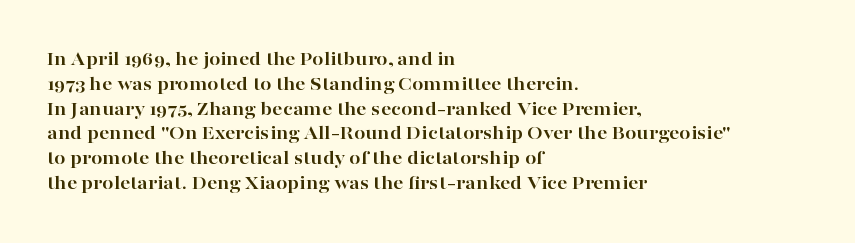
The image shows 20 px bold type, upright; set left-aligned, line spacing 1.24x, normal letter spacing, not underlined.
